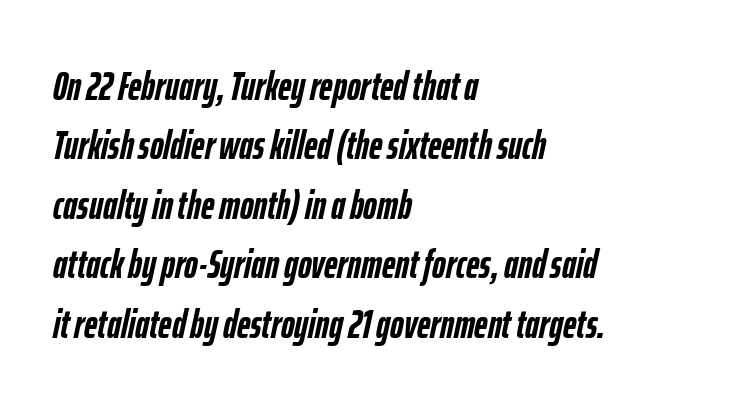
The image shows 41 px semibold, condensed type, italic (leaning right); set left-aligned, normal line spacing (1.45x), normal letter spacing, not underlined; low stroke contrast and a medium x-height.
